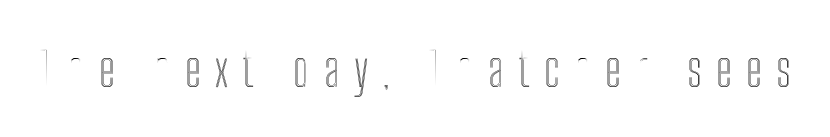
The image shows 48 px condensed type, upright; set unusually wide letter spacing (+0.3 em), not underlined; a medium x-height.
